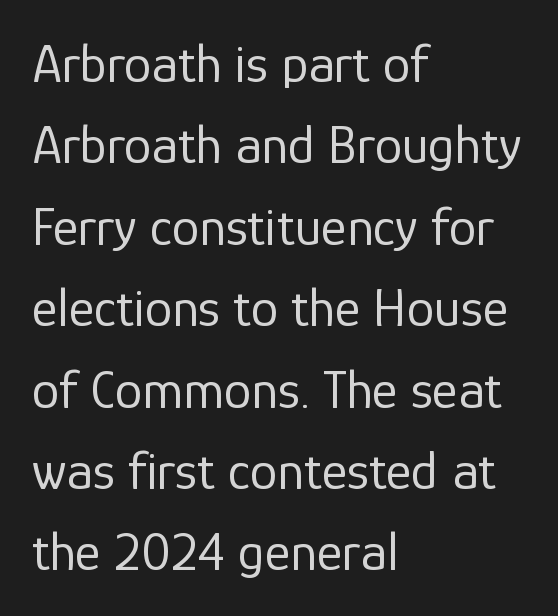
Each letter keeps its own natural width here, so spacing adapts to shape. What's the leading like? Ordinary, nothing unusual. You could call the tracking neutral — neither tight nor loose. This sample is left-justified, so line endings fall wherever the words run out.
